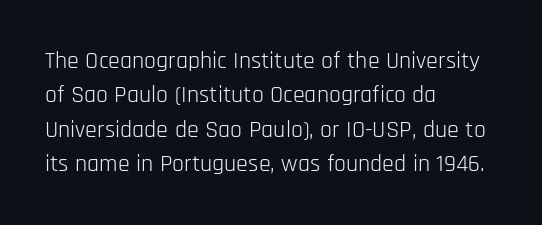
The image shows 24 px text type, upright; set left-aligned, normal line spacing (1.43x), normal letter spacing, not underlined.
